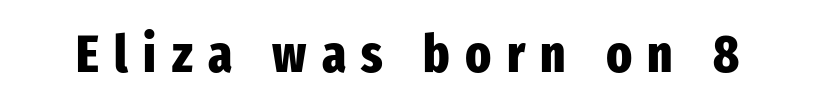
Q: Is the text bold? A: Yes.
Q: Is the text italic (slanted)? A: No, it is upright.
Q: Is the typeface a serif or a sans-serif typeface? A: Sans-serif.
Q: Is the text underlined? A: No.
Q: Is the spacing between letters normal or unusually wide? A: Unusually wide.
Q: Width (condensed, normal, or wide)? A: Condensed.
Q: Stroke contrast? A: Low.
Q: x-height? A: Medium.
Q: Monospaced? A: No.
